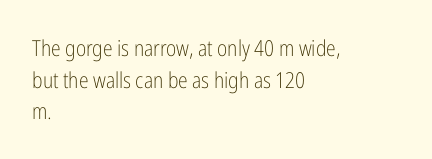
Ordinary non-slanted type is in use. Whoever set this chose a conventional vertical rhythm. Nothing unusual about the tracking: characters are spaced as the font intends. Every row of glyphs begins at an identical x-position on the left.
